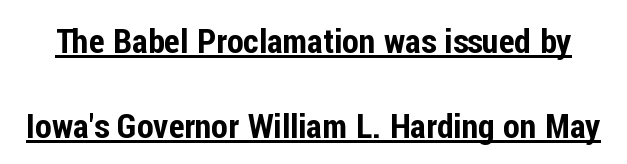
Q: Is the text italic (slanted)? A: No, it is upright.
Q: Is the typeface a serif or a sans-serif typeface? A: Sans-serif.
Q: Is the text underlined? A: Yes.
Q: Is the spacing between letters normal or unusually wide? A: Normal.
Q: Is the spacing between lines tight, normal or loose? A: Loose.
Q: Width (condensed, normal, or wide)? A: Condensed.
Q: Stroke contrast? A: Low.
Q: x-height? A: Medium.
Q: Monospaced? A: No.
